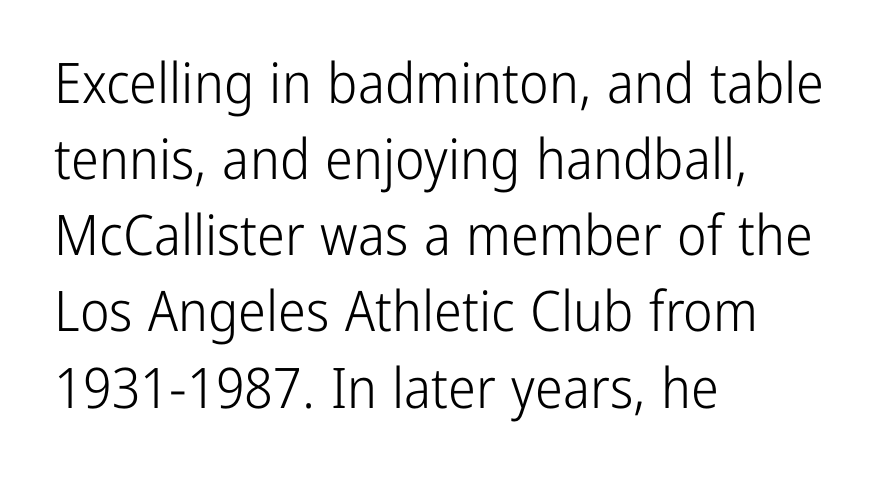
Q: Is the text bold? A: No.
Q: Is the text italic (slanted)? A: No, it is upright.
Q: Is the typeface a serif or a sans-serif typeface? A: Sans-serif.
Q: Is the text underlined? A: No.
Q: How is the paragraph aligned? A: Left-aligned.
Q: Is the spacing between letters normal or unusually wide? A: Normal.
Q: Is the spacing between lines tight, normal or loose? A: Normal.
Q: Width (condensed, normal, or wide)? A: Condensed.
Q: Stroke contrast? A: Low.
Q: x-height? A: Medium.
Q: Monospaced? A: No.
